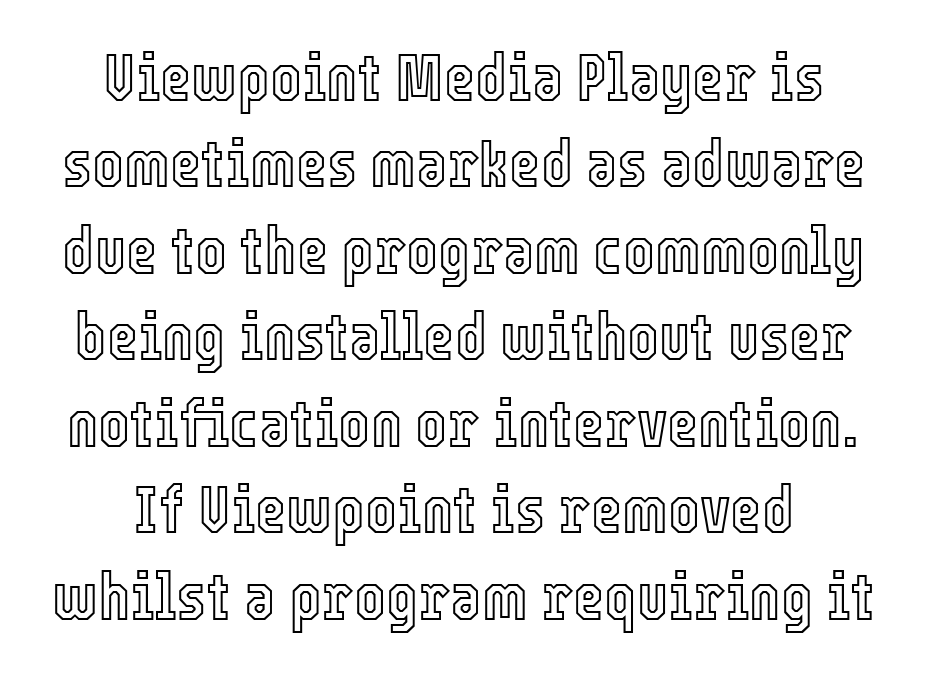
Regarding leading, the lines here are spaced in the standard way. Does extra space separate the letters? No, they use regular spacing. Quick note: not italic, upright. The passage shown is not underscored anywhere.
